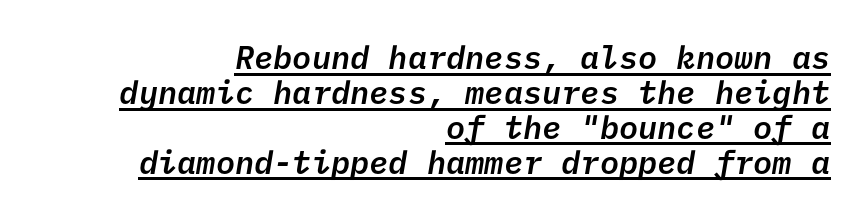
Q: Is the text bold? A: Semi-bold.
Q: Is the typeface a serif or a sans-serif typeface? A: Sans-serif.
Q: Is the text underlined? A: Yes.
Q: How is the paragraph aligned? A: Right-aligned.
Q: Is the spacing between letters normal or unusually wide? A: Normal.
Q: Is the spacing between lines tight, normal or loose? A: Tight.
Q: Width (condensed, normal, or wide)? A: Normal.
Q: Stroke contrast? A: Low.
Q: x-height? A: Medium.
